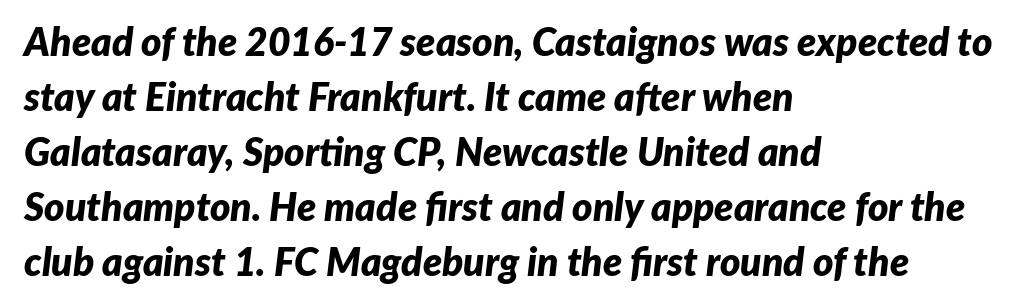
{"italic": "yes", "lean": "right", "slant_degrees": 7, "bold": "yes", "weight": "bold", "width": "normal", "stroke_contrast": "low", "x_height": "medium", "monospaced": "no", "underline": "no", "align": "left", "line_spacing": "normal", "line_spacing_ratio": 1.41, "letter_spacing": "normal", "letter_spacing_em": 0.0, "glyph_px": 39}
